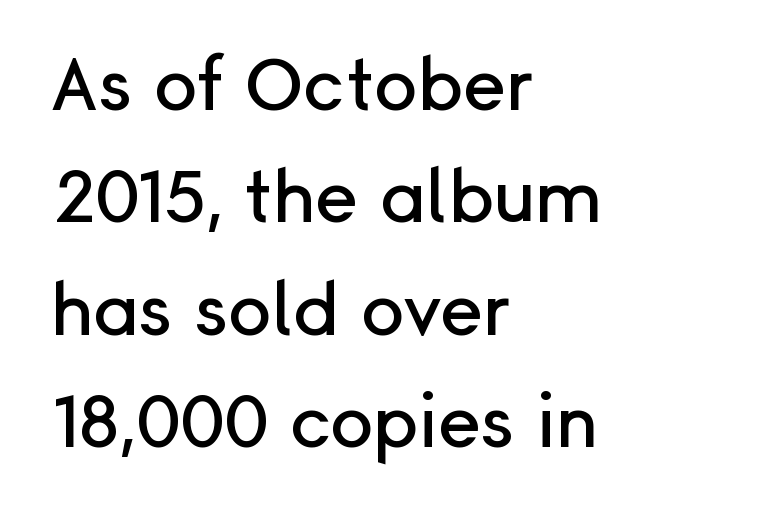
Q: Is the text italic (slanted)? A: No, it is upright.
Q: Is the typeface a serif or a sans-serif typeface? A: Sans-serif.
Q: Is the text underlined? A: No.
Q: How is the paragraph aligned? A: Left-aligned.
Q: Is the spacing between letters normal or unusually wide? A: Normal.
Q: Is the spacing between lines tight, normal or loose? A: Normal.
Q: Width (condensed, normal, or wide)? A: Normal.
Q: Stroke contrast? A: Low.
Q: x-height? A: Medium.
Q: Monospaced? A: No.
